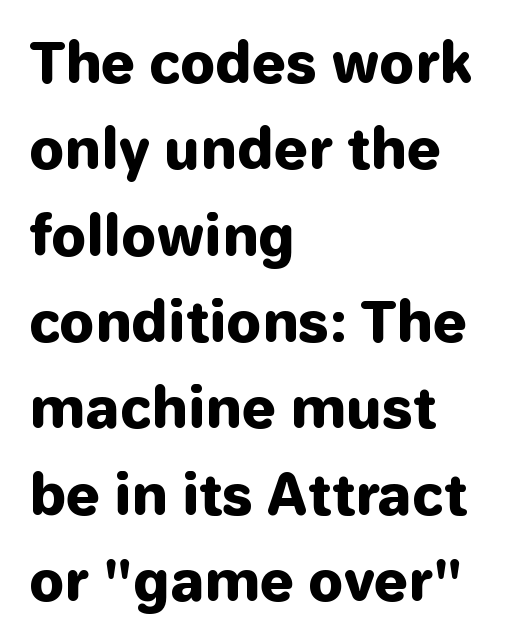
{"serif": "no", "italic": "no", "bold": "yes", "weight": "heavy", "width": "normal", "stroke_contrast": "low", "x_height": "medium", "monospaced": "no", "underline": "no", "align": "left", "line_spacing": "normal", "line_spacing_ratio": 1.57, "letter_spacing": "normal", "letter_spacing_em": 0.0, "glyph_px": 55}
